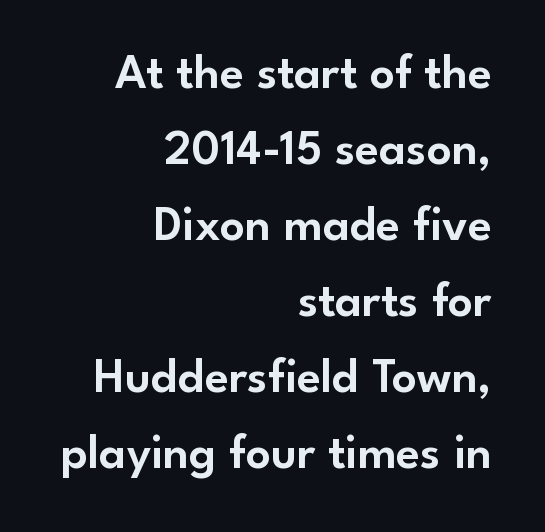
Q: Is the text italic (slanted)? A: No, it is upright.
Q: Is the typeface a serif or a sans-serif typeface? A: Sans-serif.
Q: Is the text underlined? A: No.
Q: How is the paragraph aligned? A: Right-aligned.
Q: Is the spacing between letters normal or unusually wide? A: Normal.
Q: Is the spacing between lines tight, normal or loose? A: Normal.
Q: Width (condensed, normal, or wide)? A: Normal.
Q: Stroke contrast? A: Low.
Q: x-height? A: Small.
Q: Monospaced? A: No.
